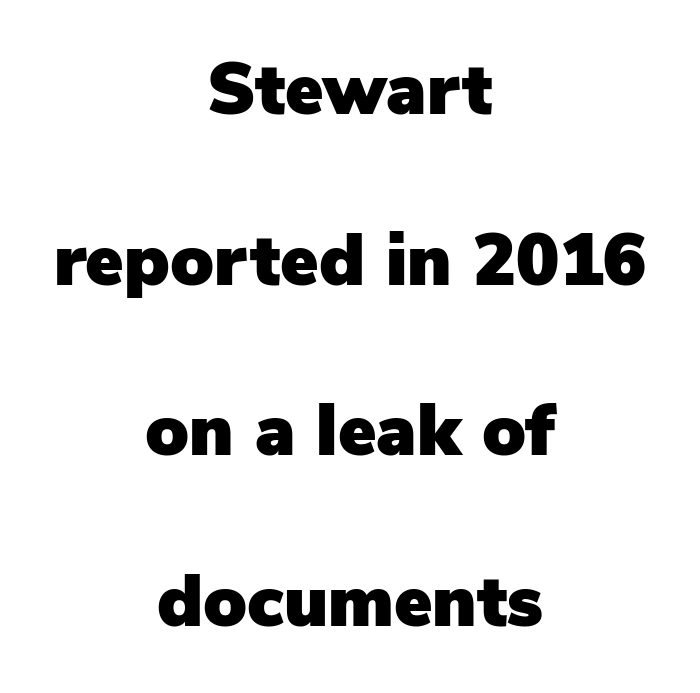
The image shows 72 px sans-serif type, upright; set centered, loose line spacing (2.37x), normal letter spacing, not underlined; low stroke contrast and a medium x-height.
